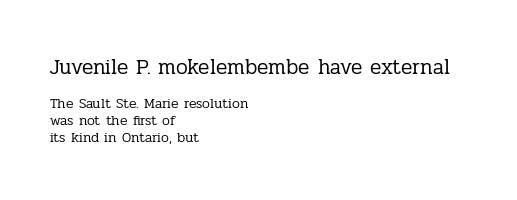
The image shows 21 px text type, upright; set left-aligned, line spacing 1.21x, normal letter spacing, not underlined; the first (top) block is 1.5x larger.
